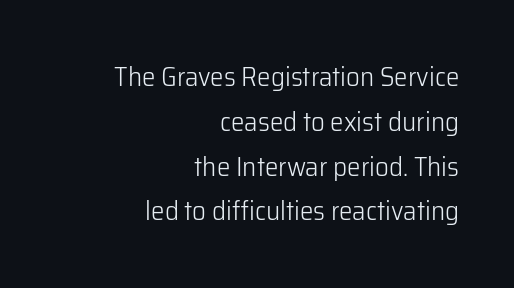
The image shows 27 px text type, upright; set right-aligned, normal line spacing (1.66x), normal letter spacing, not underlined.
